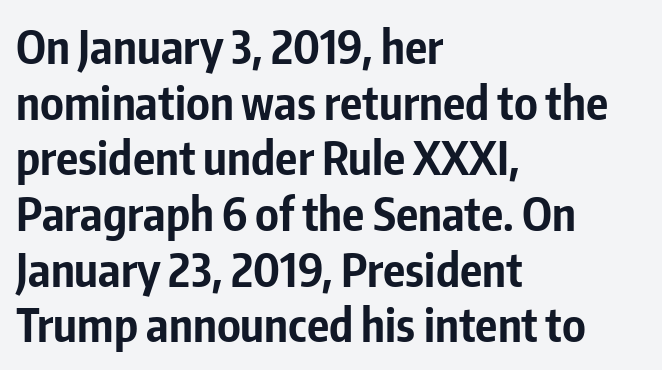
Compared with an ordinary text face, these strokes are far heavier — a full bold. Every row of glyphs begins at an identical x-position on the left. Rendered with straight, roman letterforms. Any mark beneath the type? The region is blank. Type style note: lacks serifs. A typesetter would call this zero additional tracking.
